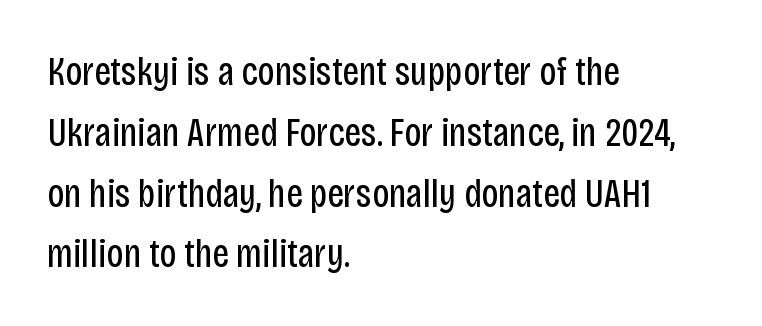
Q: Is the text bold? A: No.
Q: Is the text italic (slanted)? A: No, it is upright.
Q: Is the typeface a serif or a sans-serif typeface? A: Sans-serif.
Q: Is the text underlined? A: No.
Q: How is the paragraph aligned? A: Left-aligned.
Q: Is the spacing between letters normal or unusually wide? A: Normal.
Q: Is the spacing between lines tight, normal or loose? A: Normal.
Q: Width (condensed, normal, or wide)? A: Condensed.
Q: Stroke contrast? A: Low.
Q: x-height? A: Large.
Q: Monospaced? A: No.
